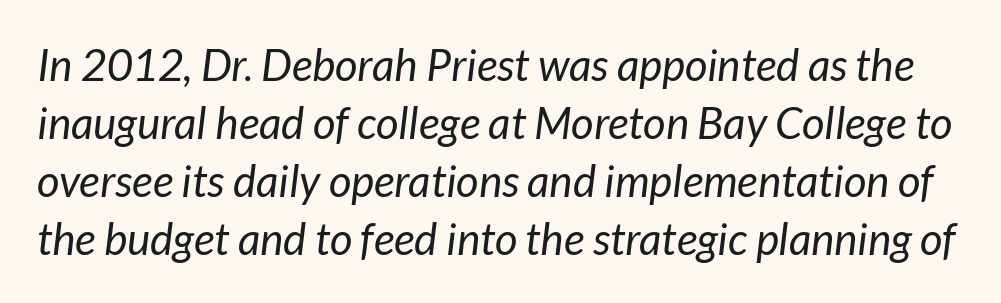
The image shows 44 px regular-weight type, italic (leaning right); set normal line spacing (1.32x), normal letter spacing, not underlined; low stroke contrast and a medium x-height.
